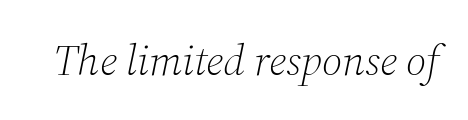
{"serif": "yes", "italic": "yes", "lean": "right", "slant_degrees": 12, "bold": "no", "weight": "light", "width": "normal", "stroke_contrast": "medium", "x_height": "medium", "monospaced": "no", "underline": "no", "letter_spacing": "normal", "letter_spacing_em": 0.0, "glyph_px": 43}
